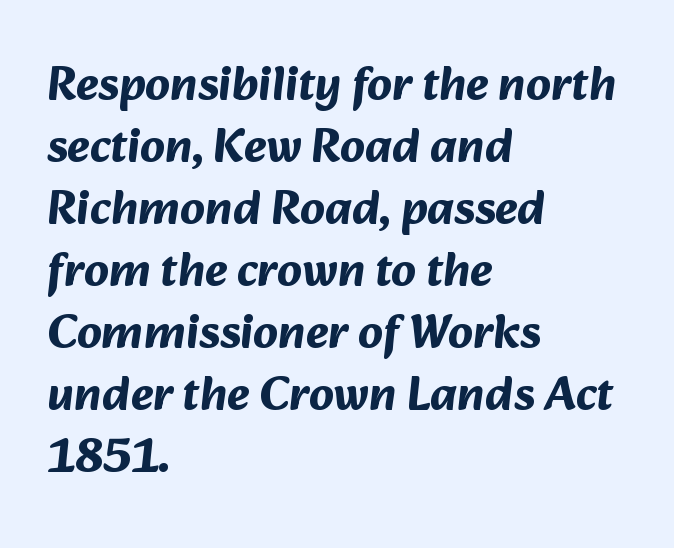
{"serif": "no", "bold": "yes", "weight": "bold", "width": "normal", "stroke_contrast": "medium", "x_height": "medium", "monospaced": "no", "underline": "no", "align": "left", "line_spacing": "normal", "line_spacing_ratio": 1.29, "letter_spacing": "normal", "letter_spacing_em": 0.0, "glyph_px": 48}
